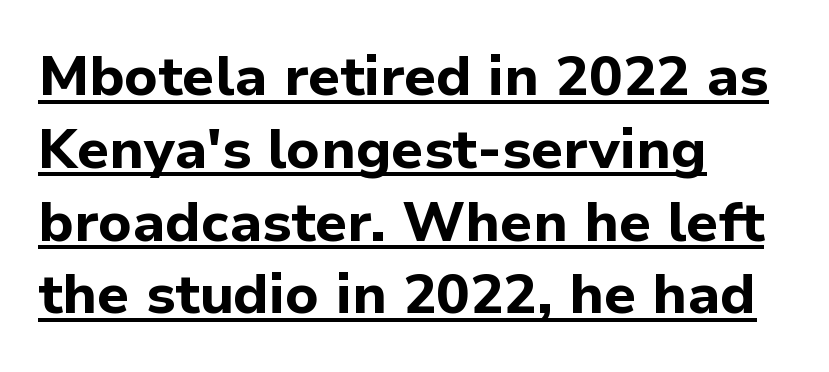
The image shows 56 px bold sans-serif type, upright; set left-aligned, normal line spacing (1.3x), normal letter spacing, underlined; low stroke contrast and a medium x-height.
